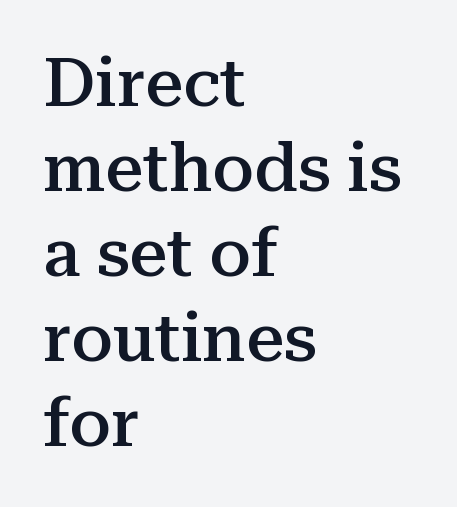
{"serif": "yes", "italic": "no", "bold": "semi", "weight": "semibold", "width": "normal", "stroke_contrast": "medium", "x_height": "medium", "monospaced": "no", "underline": "no", "align": "left", "line_spacing": "normal", "line_spacing_ratio": 1.27, "letter_spacing": "normal", "letter_spacing_em": 0.0, "glyph_px": 67}
